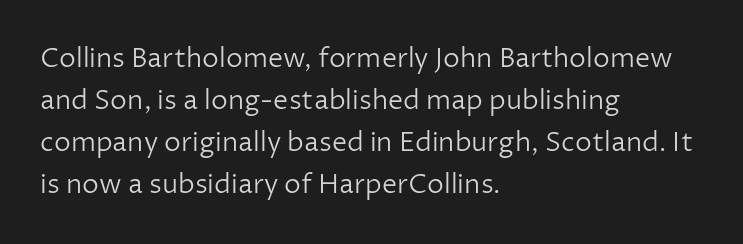
{"italic": "no", "bold": "no", "underline": "no", "align": "left", "line_spacing": "normal", "line_spacing_ratio": 1.55, "letter_spacing": "normal", "letter_spacing_em": 0.0, "glyph_px": 27}
